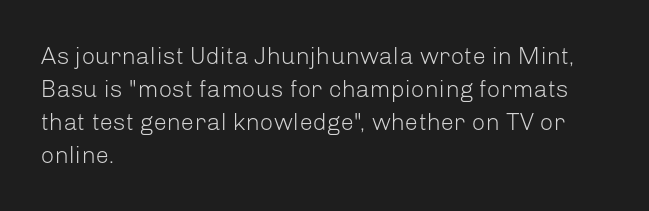
The image shows 24 px text type, upright; set left-aligned, normal line spacing (1.38x), normal letter spacing, not underlined.
